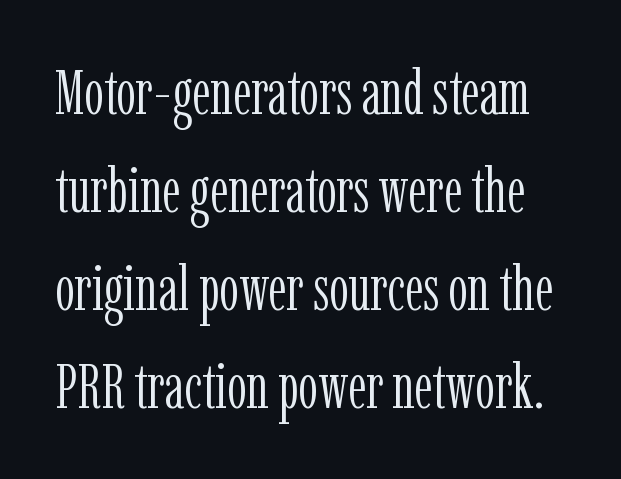
Here the designer chose a conventional face with non-uniform glyph widths. No letter is thick-stroked: the sample isn't bold. Every stem runs plumb, perpendicular to the baseline. Is the letter spacing exaggerated? No — it looks like the ordinary default. Baseline-to-baseline distance is the conventional proportion of letter height. The zone under the glyphs is completely vacant.
